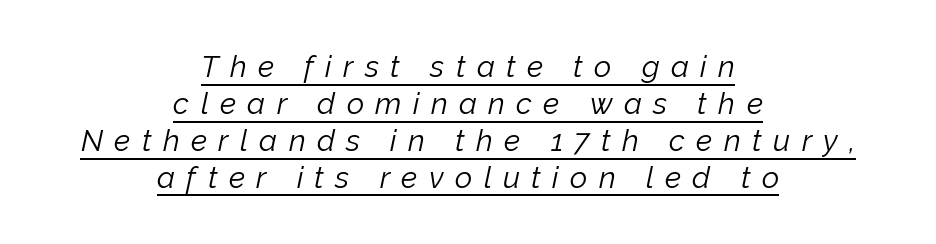
Q: Is the text bold? A: No.
Q: Is the text italic (slanted)? A: Yes, it leans right by about 12 degrees.
Q: Is the text underlined? A: Yes.
Q: How is the paragraph aligned? A: Centered.
Q: Is the spacing between letters normal or unusually wide? A: Unusually wide.
Q: Width (condensed, normal, or wide)? A: Normal.
Q: Stroke contrast? A: Low.
Q: x-height? A: Medium.
Q: Monospaced? A: No.
